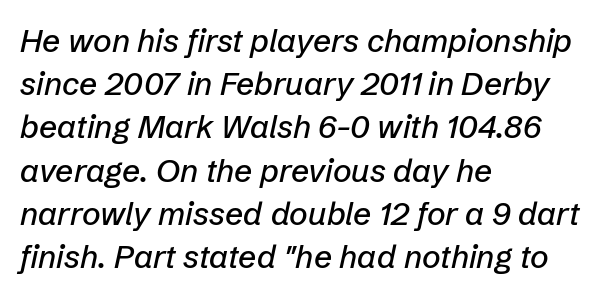
Students, note that the glyphs here touch the page at normal intervals. Normally led — the rows are evenly, conventionally spaced. Only glyphs here, with clear space below each row. Italic? Definitely — the glyphs are oblique.
